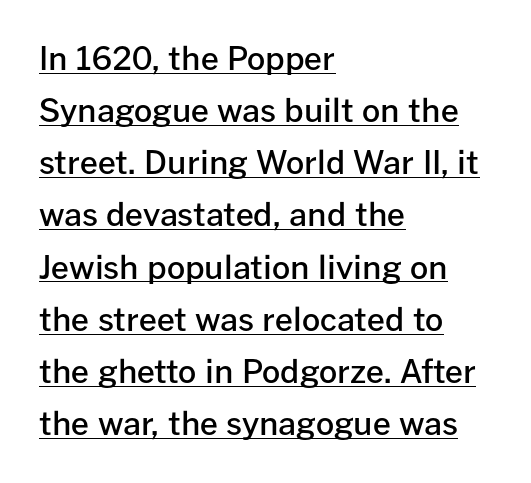
The image shows 32 px semibold sans-serif type, upright; set left-aligned, normal line spacing (1.63x), normal letter spacing, underlined; low stroke contrast and a medium x-height.
